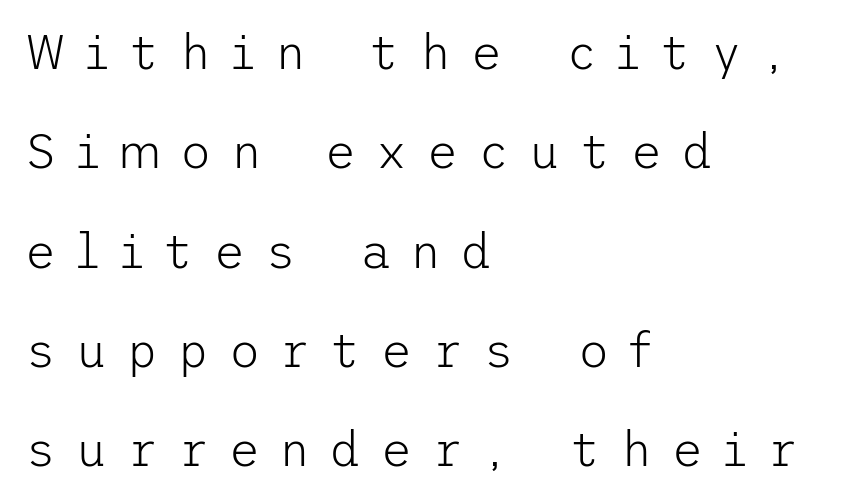
The image shows 48 px light sans-serif type, upright; set left-aligned, loose line spacing (2.07x), unusually wide letter spacing (+0.41 em), not underlined; low stroke contrast and a medium x-height.
